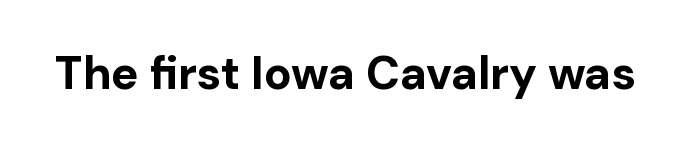
{"serif": "no", "italic": "no", "bold": "yes", "weight": "bold", "width": "normal", "stroke_contrast": "low", "x_height": "medium", "monospaced": "no", "underline": "no", "letter_spacing": "normal", "letter_spacing_em": 0.0, "glyph_px": 46}
